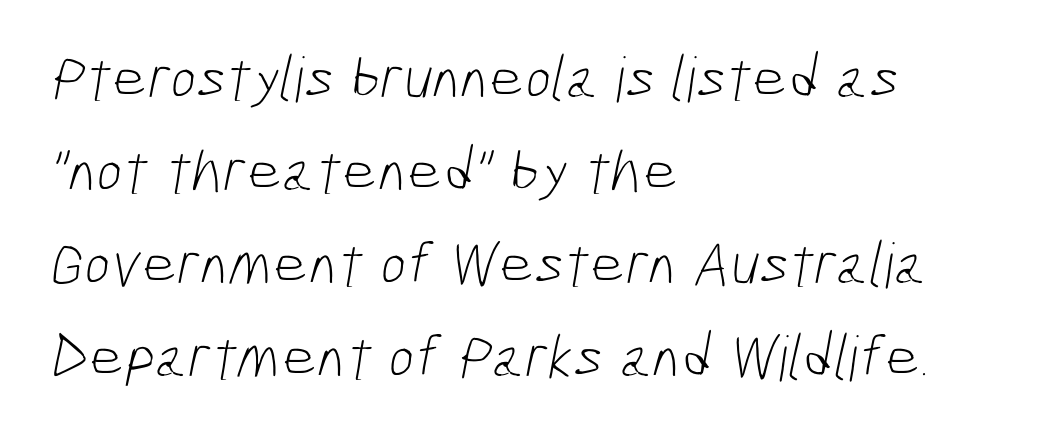
The image shows 62 px light, condensed sans-serif type; set left-aligned, normal line spacing (1.5x), normal letter spacing, not underlined; low stroke contrast and a medium x-height.
